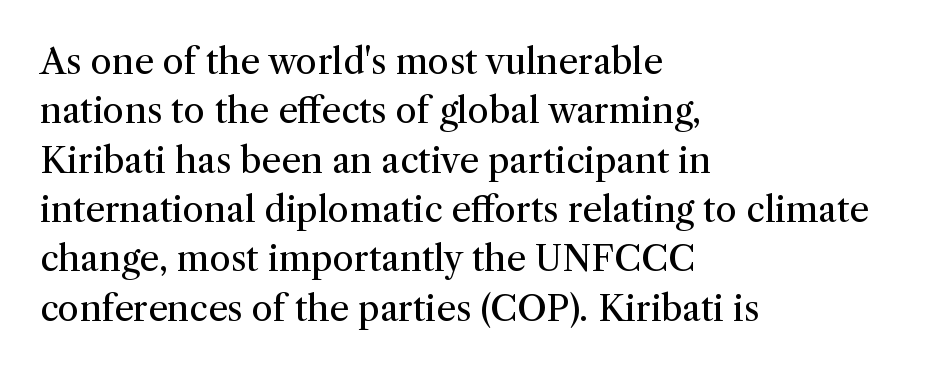
Q: Is the text bold? A: No.
Q: Is the text italic (slanted)? A: No, it is upright.
Q: Is the typeface a serif or a sans-serif typeface? A: Serif.
Q: Is the text underlined? A: No.
Q: How is the paragraph aligned? A: Left-aligned.
Q: Is the spacing between letters normal or unusually wide? A: Normal.
Q: Is the spacing between lines tight, normal or loose? A: Normal.
Q: Width (condensed, normal, or wide)? A: Normal.
Q: Stroke contrast? A: Medium.
Q: x-height? A: Medium.
Q: Monospaced? A: No.
